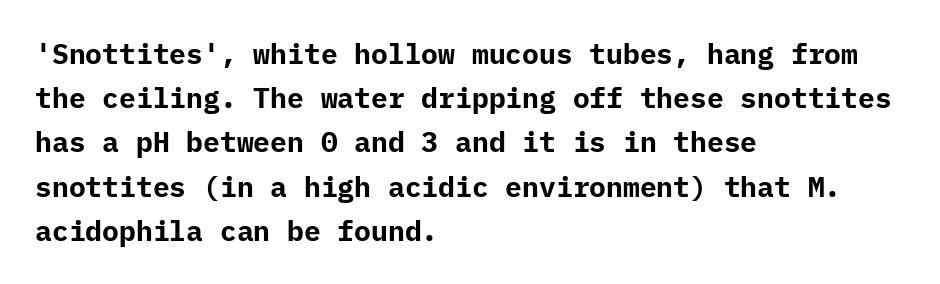
No extra tracking has been applied to these lines. The type family on display is of the sans-serif kind. Line spacing here is normal. Clear beneath every line of the passage.
